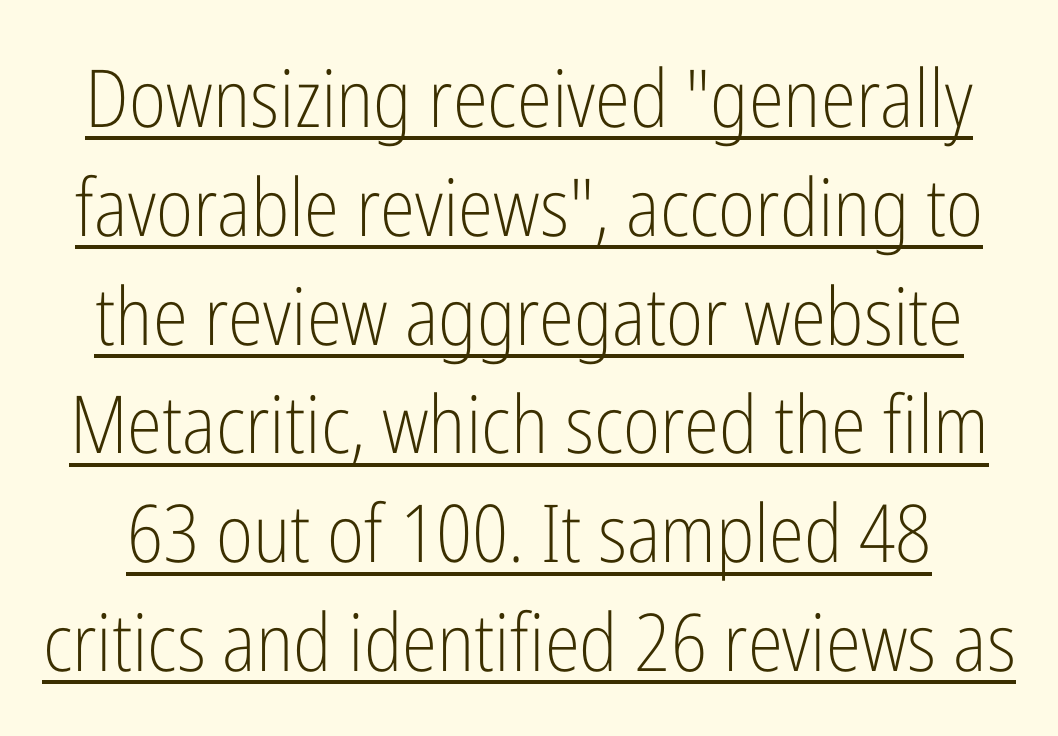
Q: Is the text bold? A: No.
Q: Is the text italic (slanted)? A: No, it is upright.
Q: Is the typeface a serif or a sans-serif typeface? A: Sans-serif.
Q: Is the text underlined? A: Yes.
Q: Is the spacing between letters normal or unusually wide? A: Normal.
Q: Is the spacing between lines tight, normal or loose? A: Normal.
Q: Width (condensed, normal, or wide)? A: Condensed.
Q: Stroke contrast? A: Low.
Q: x-height? A: Medium.
Q: Monospaced? A: No.
